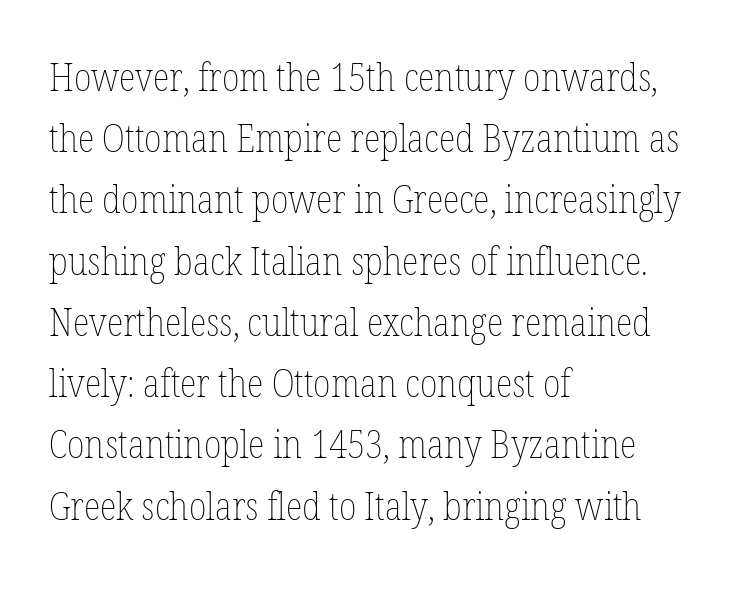
Q: Is the text bold? A: No.
Q: Is the text italic (slanted)? A: No, it is upright.
Q: Is the text underlined? A: No.
Q: How is the paragraph aligned? A: Left-aligned.
Q: Is the spacing between letters normal or unusually wide? A: Normal.
Q: Is the spacing between lines tight, normal or loose? A: Normal.
Q: Width (condensed, normal, or wide)? A: Condensed.
Q: Stroke contrast? A: Low.
Q: x-height? A: Medium.
Q: Monospaced? A: No.
